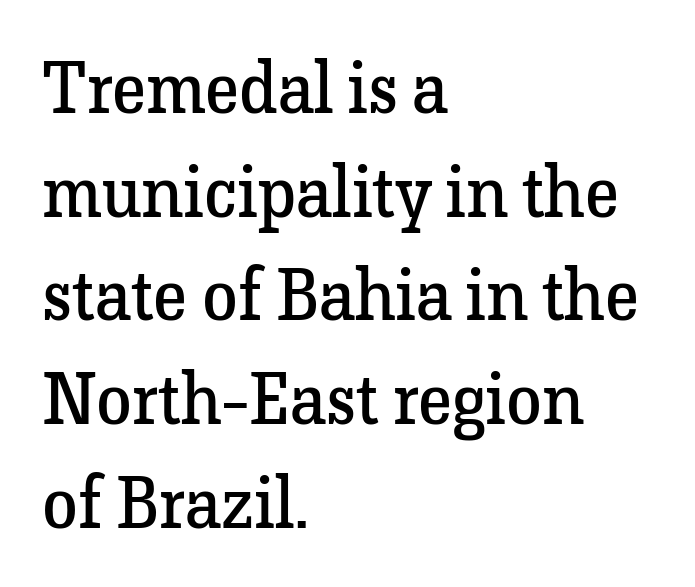
The image shows 72 px regular-weight serif type, upright; set left-aligned, normal line spacing (1.44x), normal letter spacing, not underlined; low stroke contrast and a medium x-height.
